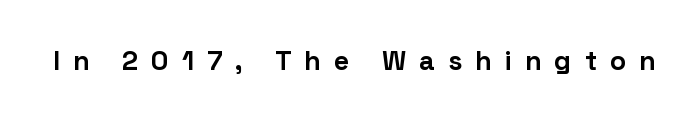
I'd describe the lettering as bold — thick and assertive. Observe the wide spacing: letters keep a clear distance from each other. The glyphs are unaccompanied by any horizontal stroke below them. Tall strokes in this sample are plumb rather than angled.
